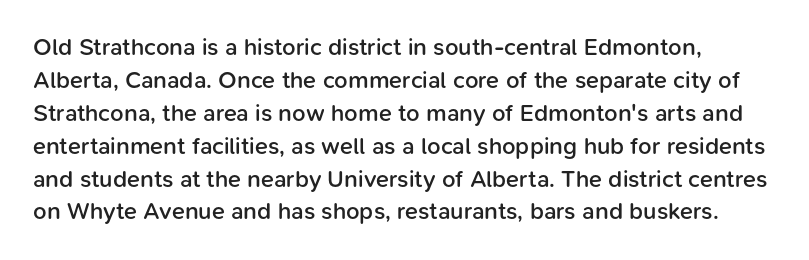
{"italic": "no", "bold": "semi", "underline": "no", "align": "left", "line_spacing": "normal", "line_spacing_ratio": 1.37, "letter_spacing": "normal", "letter_spacing_em": 0.0, "glyph_px": 24}
